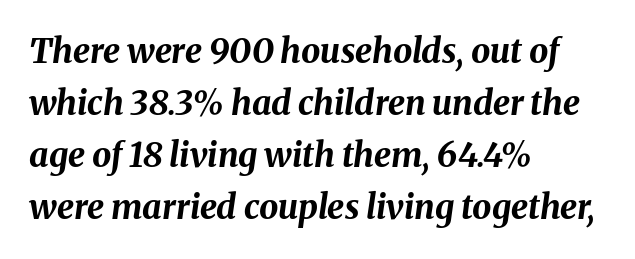
Q: Is the text bold? A: Yes.
Q: Is the text italic (slanted)? A: Yes, it leans right by about 8 degrees.
Q: Is the text underlined? A: No.
Q: How is the paragraph aligned? A: Left-aligned.
Q: Is the spacing between letters normal or unusually wide? A: Normal.
Q: Is the spacing between lines tight, normal or loose? A: Normal.
Q: Width (condensed, normal, or wide)? A: Normal.
Q: Stroke contrast? A: Medium.
Q: x-height? A: Medium.
Q: Monospaced? A: No.
